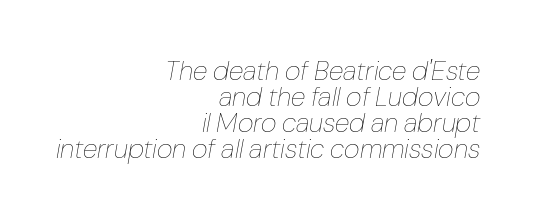
If you measured baseline to baseline, you'd find a short distance. The compositor pushed each line to the right boundary. Decoration check: the copy has no underline. Characters follow at the spacing the type designer built in. Heaviness? Minimal to ordinary, like unemphasized prose. Characters are canted at an angle relative to the baseline's perpendicular.
